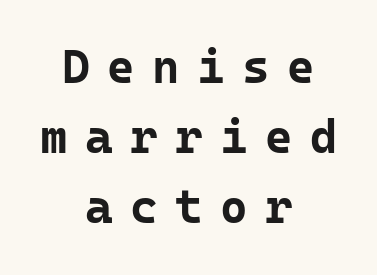
{"serif": "no", "italic": "no", "bold": "yes", "weight": "bold", "width": "normal", "stroke_contrast": "low", "x_height": "medium", "monospaced": "yes", "underline": "no", "align": "center", "line_spacing": "normal", "line_spacing_ratio": 1.49, "letter_spacing": "wide", "letter_spacing_em": 0.37, "glyph_px": 47}
